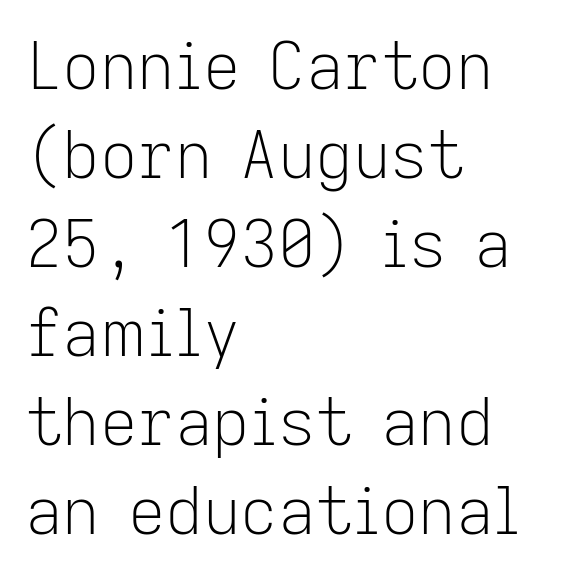
The gap between lines stays unmarked. Students, note that the glyphs here touch the page at normal intervals. Layout note: lines flush left. Are there feet on the stems? There aren't — it's a sans. Honestly, the row spacing looks completely unremarkable.
